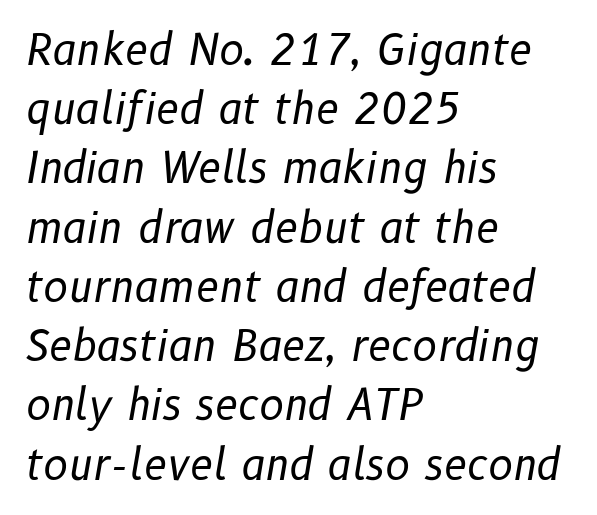
Q: Is the text bold? A: No.
Q: Is the text italic (slanted)? A: Yes, it leans right by about 10 degrees.
Q: Is the text underlined? A: No.
Q: How is the paragraph aligned? A: Left-aligned.
Q: Is the spacing between letters normal or unusually wide? A: Normal.
Q: Is the spacing between lines tight, normal or loose? A: Normal.
Q: Width (condensed, normal, or wide)? A: Normal.
Q: Stroke contrast? A: Low.
Q: x-height? A: Medium.
Q: Monospaced? A: No.
